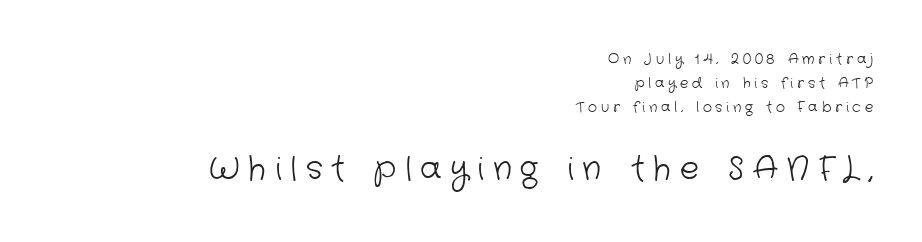
The image shows 32 px light sans-serif type; set right-aligned, normal line spacing (1.7x), unusually wide letter spacing (+0.27 em), not underlined; the second (bottom) block is 2.29x larger; low stroke contrast and a medium x-height.
